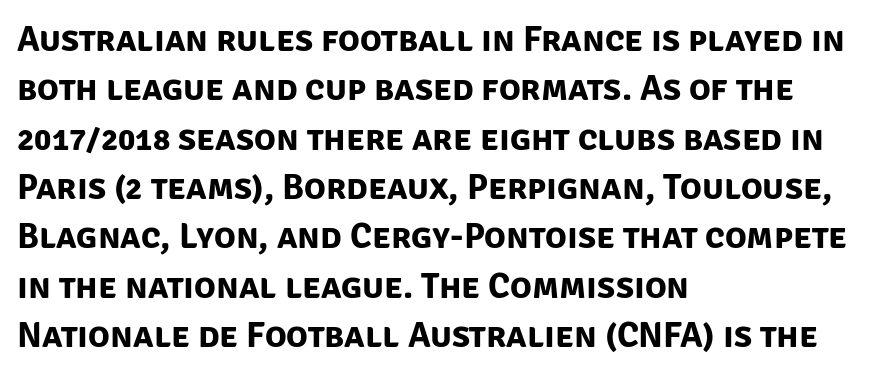
{"serif": "no", "bold": "yes", "weight": "bold", "width": "normal", "stroke_contrast": "low", "x_height": "large", "monospaced": "no", "underline": "no", "align": "left", "line_spacing": "normal", "line_spacing_ratio": 1.37, "letter_spacing": "normal", "letter_spacing_em": 0.0, "glyph_px": 36}
